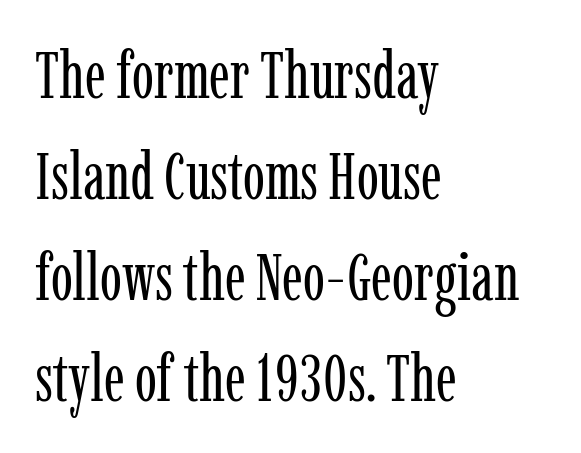
{"serif": "yes", "italic": "no", "bold": "no", "weight": "regular", "width": "condensed", "stroke_contrast": "low", "x_height": "medium", "monospaced": "no", "underline": "no", "align": "left", "line_spacing": "normal", "line_spacing_ratio": 1.53, "letter_spacing": "normal", "letter_spacing_em": 0.0, "glyph_px": 66}
